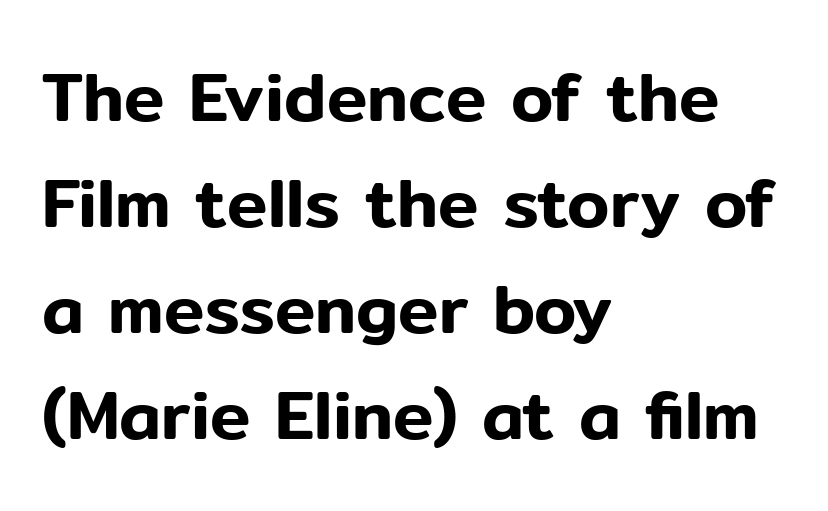
Notice how descenders clear the ascenders below comfortably — that's standard leading. Does the lettering tilt? It doesn't — this is upright. Compared with a centered layout, this one pins lines to the left instead. Stroke terminals: plain, sans-serif. Standard letterfit; no display-style spreading of the glyphs.
